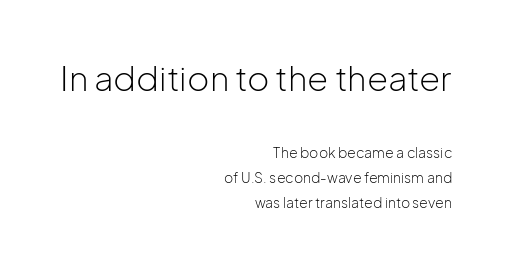
Q: Is the text bold? A: No.
Q: Is the text italic (slanted)? A: No, it is upright.
Q: Is the typeface a serif or a sans-serif typeface? A: Sans-serif.
Q: Is the text underlined? A: No.
Q: How is the paragraph aligned? A: Right-aligned.
Q: Is the spacing between letters normal or unusually wide? A: Normal.
Q: Which block of text is set in a larger size, the first (top) or the second (bottom)? A: The first (top) one.
Q: Width (condensed, normal, or wide)? A: Normal.
Q: Stroke contrast? A: Low.
Q: x-height? A: Medium.
Q: Monospaced? A: No.
